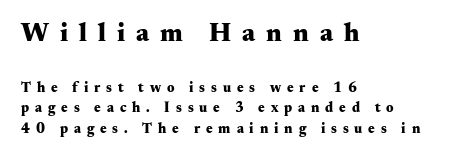
The image shows 26 px bold type, upright; set left-aligned, normal line spacing (1.49x), unusually wide letter spacing (+0.42 em), not underlined; the first (top) block is 1.86x larger.
